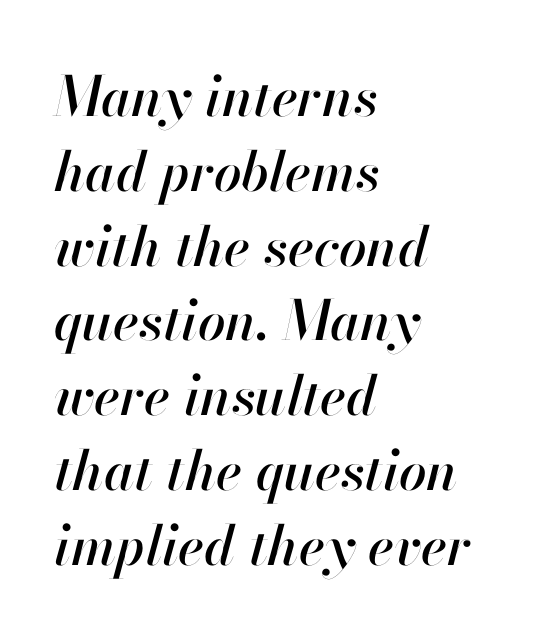
Q: Is the text italic (slanted)? A: Yes, it leans right by about 13 degrees.
Q: Is the text underlined? A: No.
Q: How is the paragraph aligned? A: Left-aligned.
Q: Is the spacing between letters normal or unusually wide? A: Normal.
Q: Is the spacing between lines tight, normal or loose? A: Normal.
Q: Width (condensed, normal, or wide)? A: Normal.
Q: Stroke contrast? A: High.
Q: x-height? A: Small.
Q: Monospaced? A: No.
